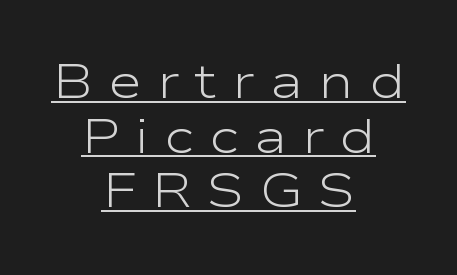
{"serif": "no", "italic": "no", "bold": "no", "weight": "light", "width": "wide", "stroke_contrast": "low", "x_height": "medium", "monospaced": "no", "underline": "yes", "align": "center", "line_spacing_ratio": 1.16, "letter_spacing": "wide", "letter_spacing_em": 0.32, "glyph_px": 47}
